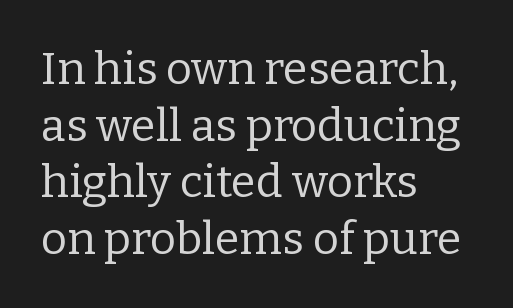
{"serif": "yes", "italic": "no", "bold": "no", "weight": "regular", "width": "normal", "stroke_contrast": "low", "x_height": "medium", "monospaced": "no", "underline": "no", "align": "left", "line_spacing": "normal", "line_spacing_ratio": 1.26, "letter_spacing": "normal", "letter_spacing_em": 0.0, "glyph_px": 45}
